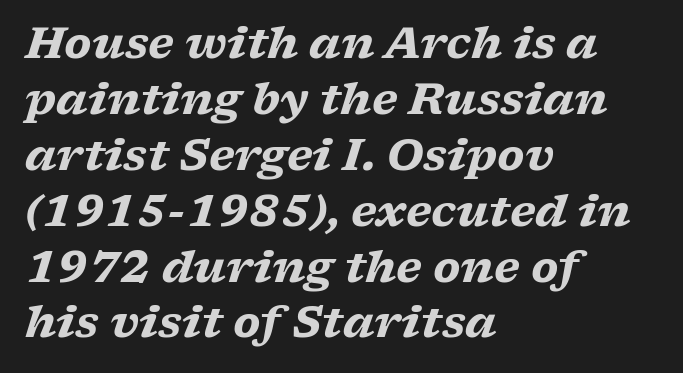
Note: serifs present on the glyphs. Compared with ordinary roman type, these characters are visibly tilted. Looks like regular typesetting: each glyph gets only the width it needs. You'd pick this weight for a headline — it's a proper bold.
